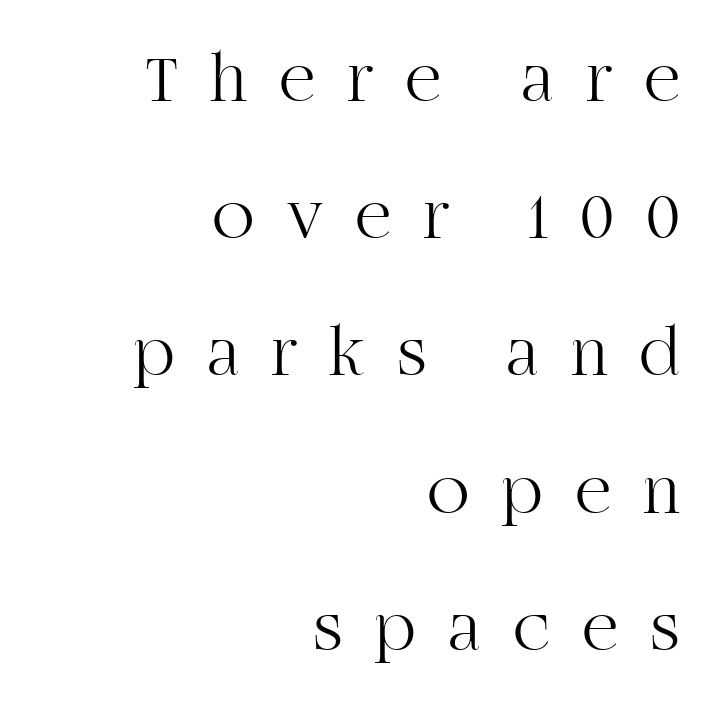
{"serif": "yes", "italic": "no", "bold": "no", "weight": "light", "width": "normal", "stroke_contrast": "high", "x_height": "large", "monospaced": "no", "underline": "no", "align": "right", "line_spacing": "loose", "line_spacing_ratio": 1.96, "letter_spacing": "wide", "letter_spacing_em": 0.46, "glyph_px": 70}
